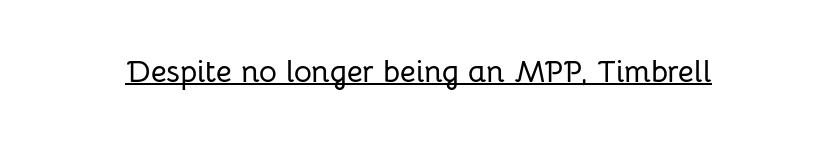
Notice how the stems are strictly vertical — no italics here. Check where the strokes stop: nothing finishes them off — pure sans. Looks like regular typesetting: each glyph gets only the width it needs. The horizontal fit of the characters is conventional and even. A baseline rule has been typeset under these characters.
